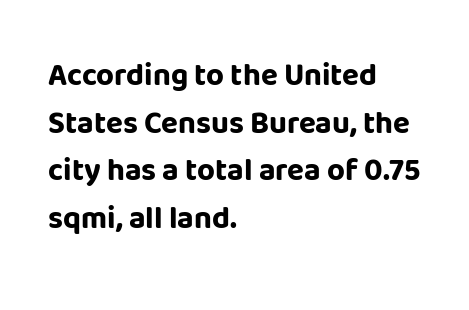
Q: Is the text bold? A: Yes.
Q: Is the text italic (slanted)? A: No, it is upright.
Q: Is the typeface a serif or a sans-serif typeface? A: Sans-serif.
Q: Is the text underlined? A: No.
Q: How is the paragraph aligned? A: Left-aligned.
Q: Is the spacing between letters normal or unusually wide? A: Normal.
Q: Is the spacing between lines tight, normal or loose? A: Normal.
Q: Width (condensed, normal, or wide)? A: Normal.
Q: Stroke contrast? A: Low.
Q: x-height? A: Large.
Q: Monospaced? A: No.
